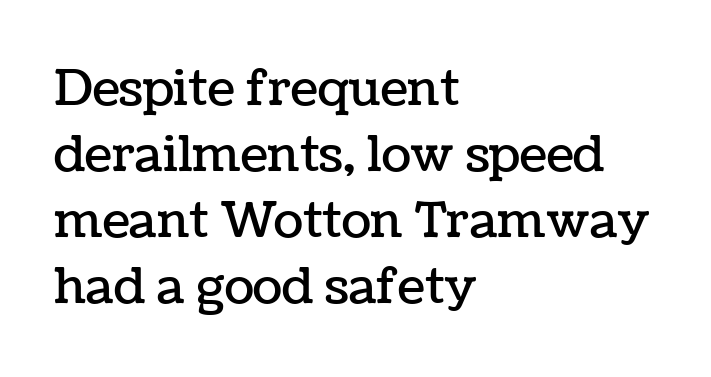
Q: Is the text italic (slanted)? A: No, it is upright.
Q: Is the text underlined? A: No.
Q: How is the paragraph aligned? A: Left-aligned.
Q: Is the spacing between letters normal or unusually wide? A: Normal.
Q: Is the spacing between lines tight, normal or loose? A: Normal.
Q: Width (condensed, normal, or wide)? A: Normal.
Q: Stroke contrast? A: Low.
Q: x-height? A: Medium.
Q: Monospaced? A: No.
